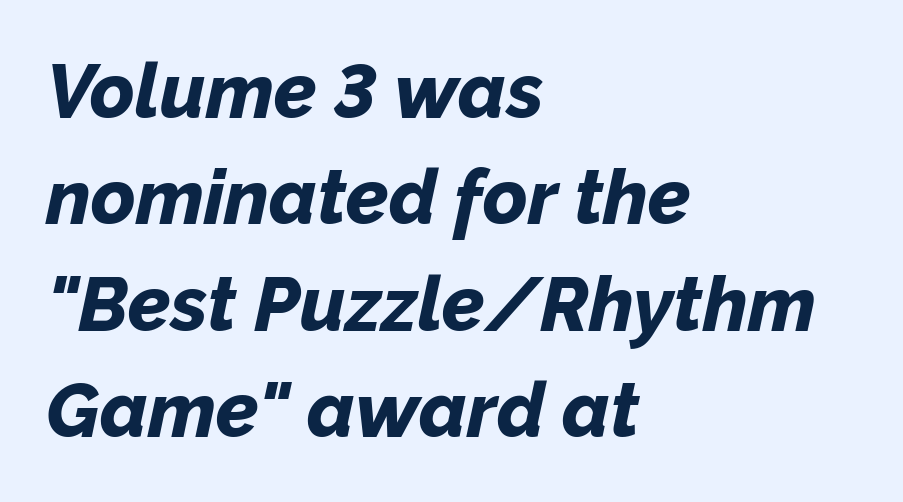
The image shows 76 px bold type, italic (leaning right); set left-aligned, normal line spacing (1.4x), normal letter spacing, not underlined; low stroke contrast and a medium x-height.
